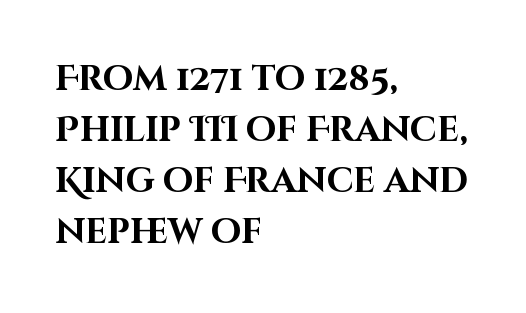
Q: Is the text bold? A: Yes.
Q: Is the text italic (slanted)? A: No, it is upright.
Q: Is the typeface a serif or a sans-serif typeface? A: Sans-serif.
Q: Is the text underlined? A: No.
Q: How is the paragraph aligned? A: Left-aligned.
Q: Is the spacing between letters normal or unusually wide? A: Normal.
Q: Is the spacing between lines tight, normal or loose? A: Normal.
Q: Width (condensed, normal, or wide)? A: Normal.
Q: Stroke contrast? A: High.
Q: x-height? A: Large.
Q: Monospaced? A: No.
